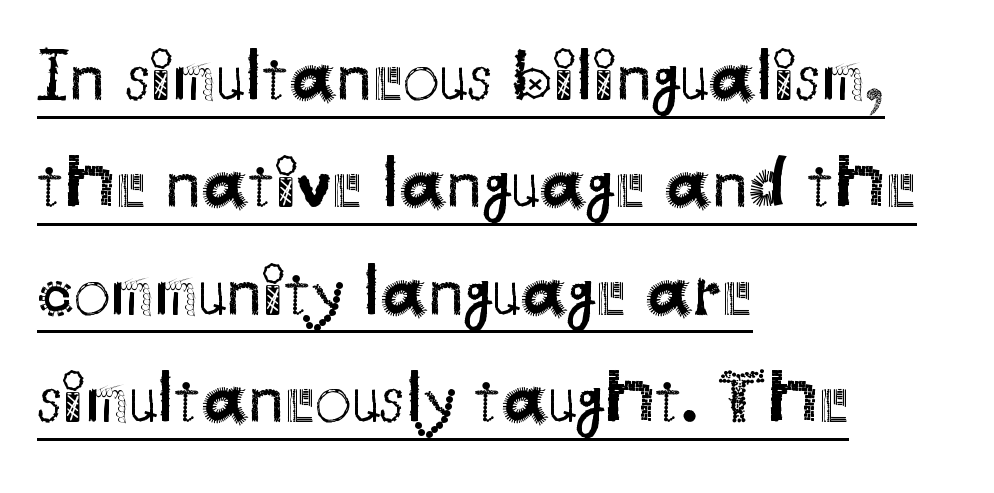
Proportional: the letters do not fall into vertical columns. Do the letters lean? They stand straight. The glyphs in this specimen are sans serif. Nothing unusual about the tracking: characters are spaced as the font intends. Regarding leading, the lines here are spaced in the standard way. Nothing heavy about these letters — not bold at all.
